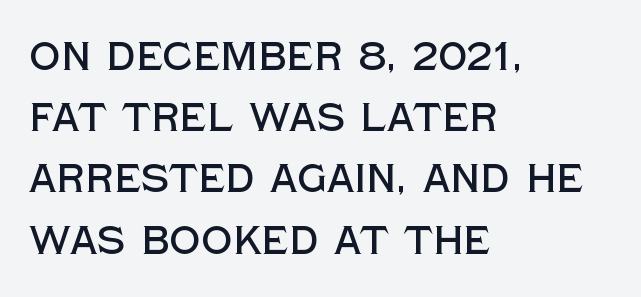
The image shows 39 px sans-serif type, upright; set left-aligned, normal line spacing (1.57x), normal letter spacing, not underlined; a large x-height.
